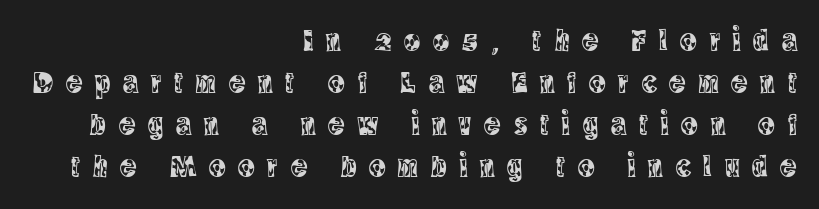
The image shows 31 px condensed serif type, upright; set right-aligned, normal line spacing (1.35x), unusually wide letter spacing (+0.41 em), not underlined; a large x-height.
